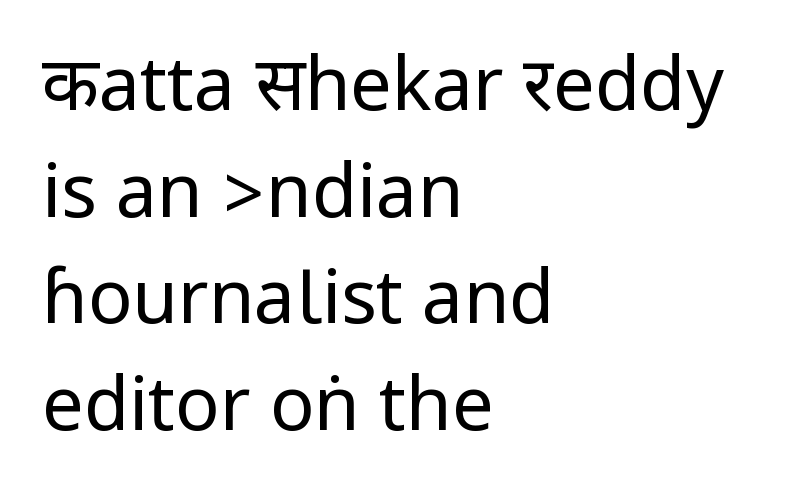
Q: Is the text bold? A: No.
Q: Is the text italic (slanted)? A: No, it is upright.
Q: Is the typeface a serif or a sans-serif typeface? A: Sans-serif.
Q: Is the text underlined? A: No.
Q: How is the paragraph aligned? A: Left-aligned.
Q: Is the spacing between letters normal or unusually wide? A: Normal.
Q: Is the spacing between lines tight, normal or loose? A: Normal.
Q: Width (condensed, normal, or wide)? A: Condensed.
Q: Stroke contrast? A: Low.
